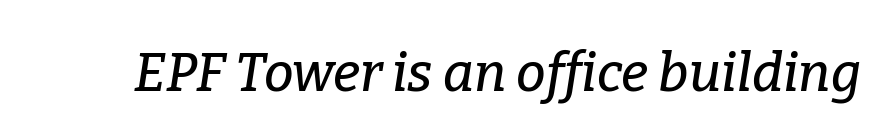
Q: Is the text italic (slanted)? A: Yes, it leans right by about 9 degrees.
Q: Is the typeface a serif or a sans-serif typeface? A: Serif.
Q: Is the text underlined? A: No.
Q: Is the spacing between letters normal or unusually wide? A: Normal.
Q: Width (condensed, normal, or wide)? A: Normal.
Q: Stroke contrast? A: Low.
Q: x-height? A: Medium.
Q: Monospaced? A: No.
